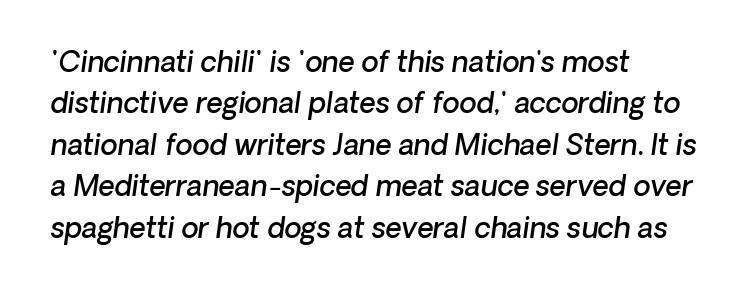
Weight: semibold (demi). The letters advance in unequal steps, a hallmark of proportional type. Italic? Definitely — the glyphs are oblique. Regular leading.
